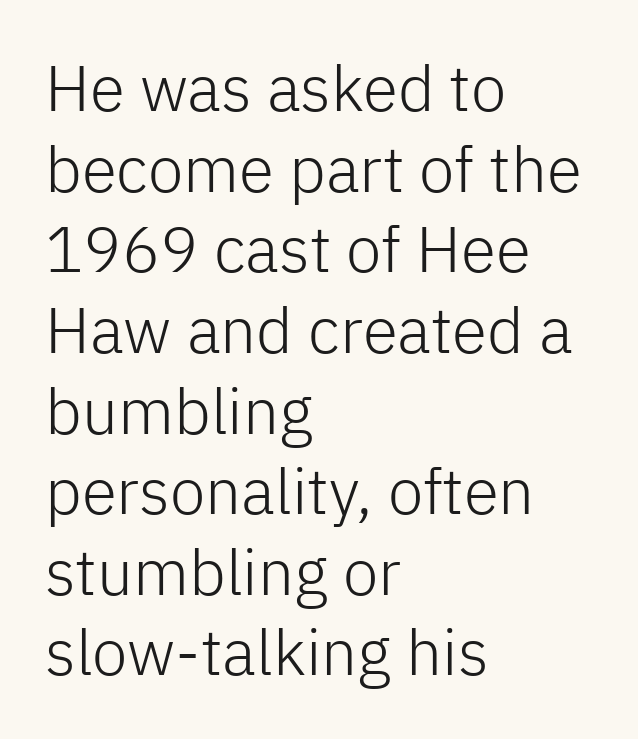
{"serif": "no", "italic": "no", "bold": "no", "weight": "light", "width": "normal", "stroke_contrast": "low", "x_height": "medium", "monospaced": "no", "underline": "no", "align": "left", "line_spacing": "normal", "line_spacing_ratio": 1.26, "letter_spacing": "normal", "letter_spacing_em": 0.0, "glyph_px": 64}
